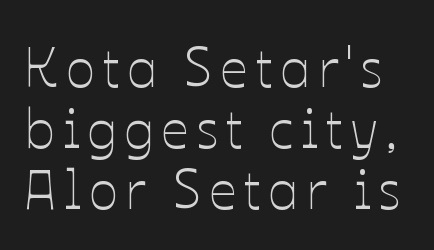
The image shows 55 px thin type, upright; set tight line spacing (1.11x), not underlined; low stroke contrast and a medium x-height.
